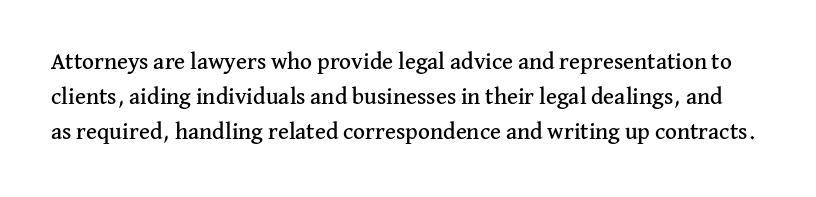
Q: Is the text italic (slanted)? A: No, it is upright.
Q: Is the text underlined? A: No.
Q: Is the spacing between letters normal or unusually wide? A: Normal.
Q: Is the spacing between lines tight, normal or loose? A: Normal.
